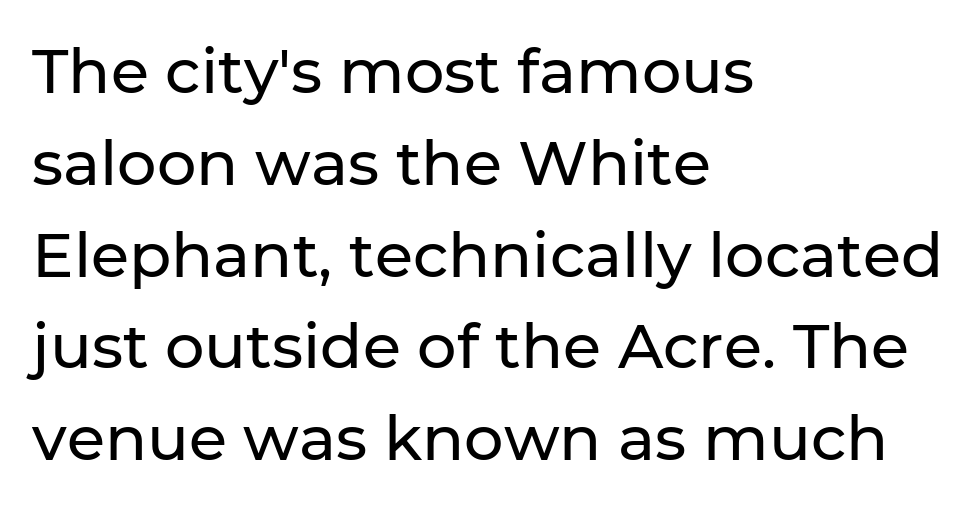
Q: Is the text italic (slanted)? A: No, it is upright.
Q: Is the typeface a serif or a sans-serif typeface? A: Sans-serif.
Q: Is the text underlined? A: No.
Q: How is the paragraph aligned? A: Left-aligned.
Q: Is the spacing between letters normal or unusually wide? A: Normal.
Q: Is the spacing between lines tight, normal or loose? A: Normal.
Q: Width (condensed, normal, or wide)? A: Normal.
Q: Stroke contrast? A: Low.
Q: x-height? A: Medium.
Q: Monospaced? A: No.
